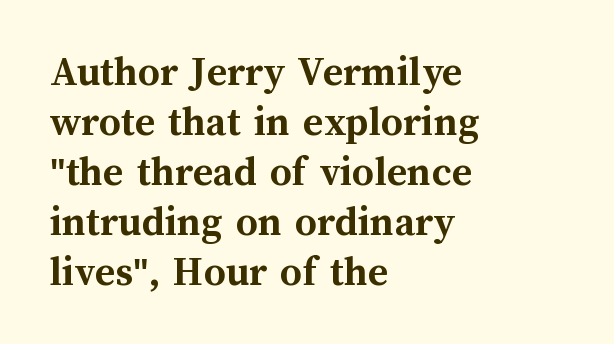
The image shows 43 px semibold type, upright; set left-aligned, line spacing 1.16x, normal letter spacing, not underlined; medium stroke contrast and a medium x-height.
